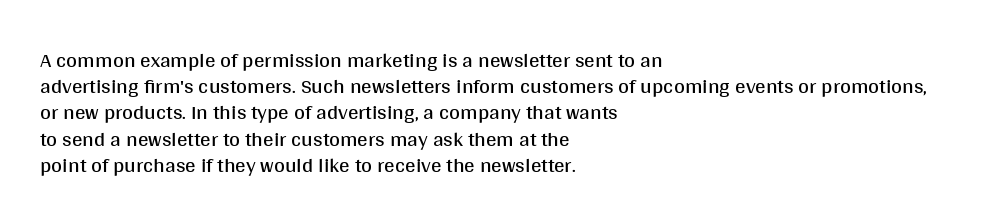
The image shows 21 px text type, upright; set left-aligned, normal line spacing (1.25x), normal letter spacing, not underlined.
